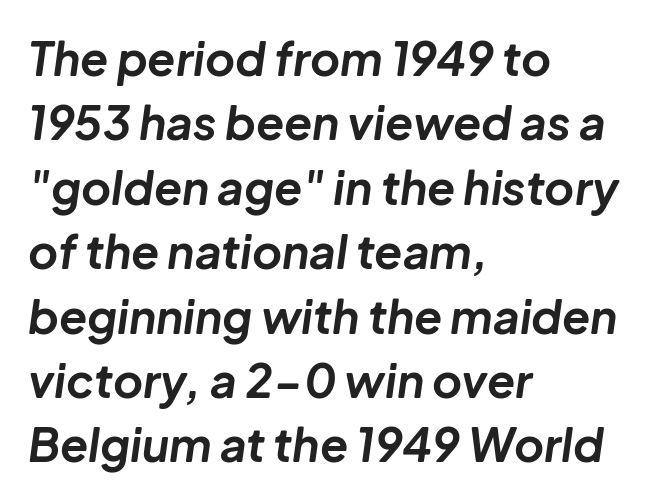
Q: Is the text bold? A: Yes.
Q: Is the text italic (slanted)? A: Yes, it leans right by about 8 degrees.
Q: Is the text underlined? A: No.
Q: How is the paragraph aligned? A: Left-aligned.
Q: Is the spacing between letters normal or unusually wide? A: Normal.
Q: Is the spacing between lines tight, normal or loose? A: Normal.
Q: Width (condensed, normal, or wide)? A: Normal.
Q: Stroke contrast? A: Low.
Q: x-height? A: Medium.
Q: Monospaced? A: No.
